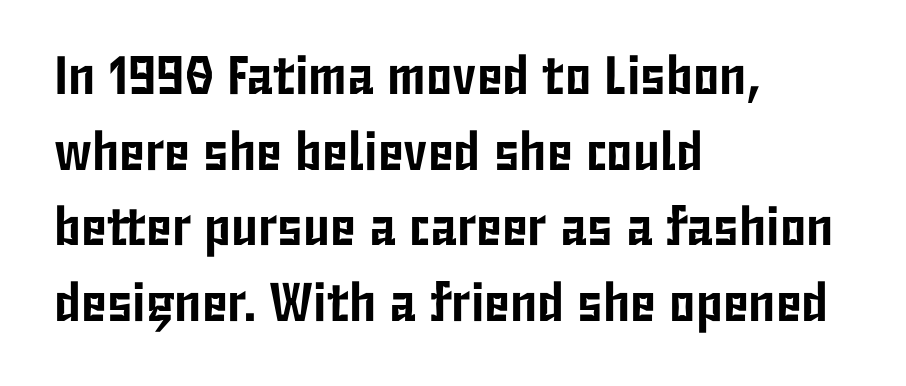
The image shows 54 px condensed sans-serif type, upright; set left-aligned, normal line spacing (1.4x), normal letter spacing, not underlined; low stroke contrast and a medium x-height.
